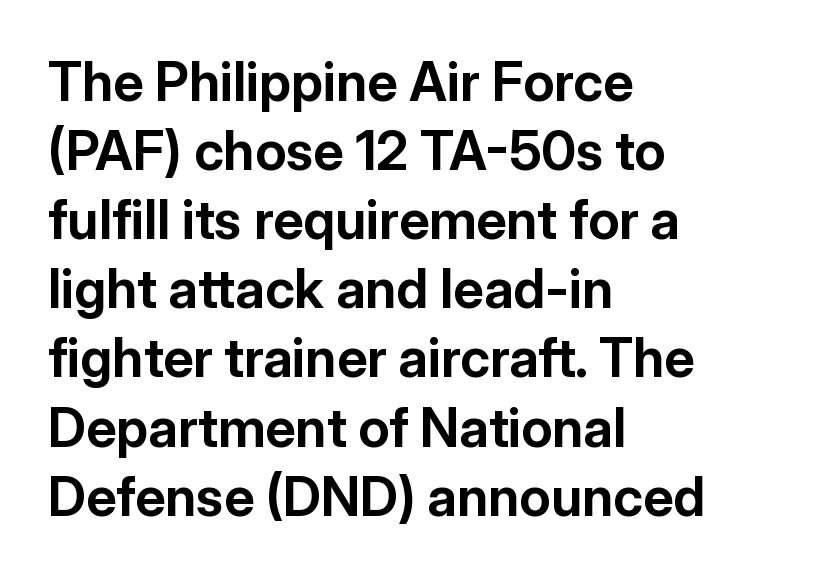
This is sans-serif lettering, the kind often seen on screens and signage. The font is running at its bold setting. The font's upright variant was chosen for this text. Varying glyph widths throughout — classic text-font behaviour.
